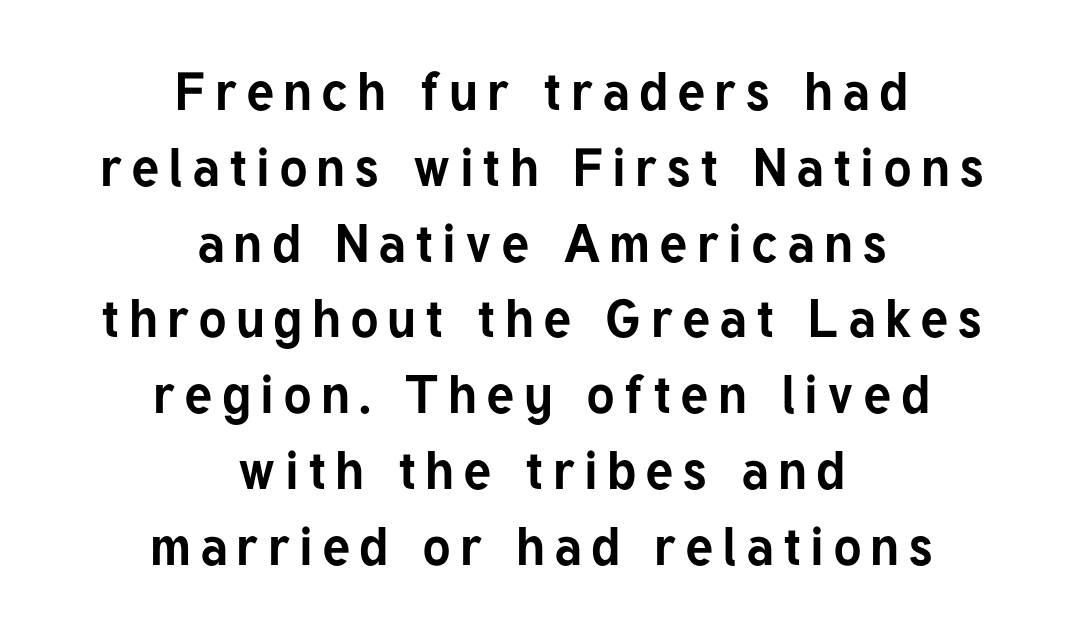
Q: Is the text bold? A: Yes.
Q: Is the text italic (slanted)? A: No, it is upright.
Q: Is the typeface a serif or a sans-serif typeface? A: Sans-serif.
Q: Is the text underlined? A: No.
Q: How is the paragraph aligned? A: Centered.
Q: Is the spacing between lines tight, normal or loose? A: Normal.
Q: Width (condensed, normal, or wide)? A: Normal.
Q: Stroke contrast? A: Low.
Q: x-height? A: Medium.
Q: Monospaced? A: No.
